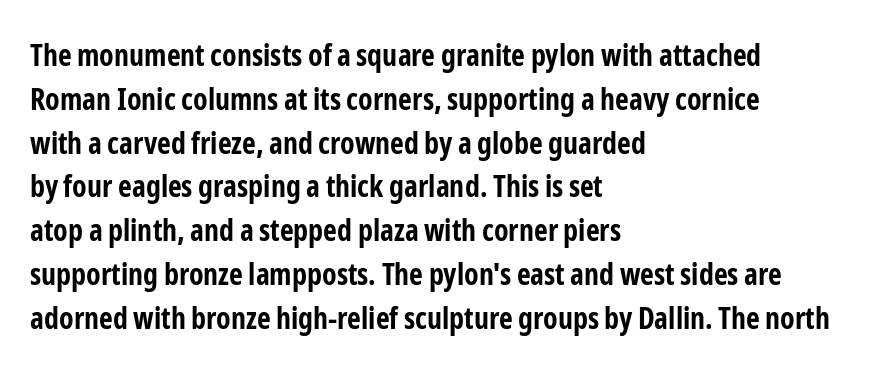
A classic flush-left, rag-right setting is used for this passage. Posture: upright roman. Note the varied advance widths — an 'i' is clearly narrower than an 'm'. Bold? Absolutely — the strokes are thick and heavy. The type is set solid horizontally, with unmodified tracking.
